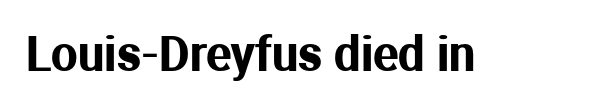
Q: Is the text italic (slanted)? A: No, it is upright.
Q: Is the typeface a serif or a sans-serif typeface? A: Sans-serif.
Q: Is the text underlined? A: No.
Q: Is the spacing between letters normal or unusually wide? A: Normal.
Q: Width (condensed, normal, or wide)? A: Normal.
Q: Stroke contrast? A: Medium.
Q: x-height? A: Medium.
Q: Monospaced? A: No.
